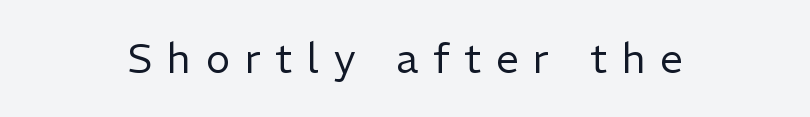
Q: Is the text bold? A: No.
Q: Is the text italic (slanted)? A: No, it is upright.
Q: Is the typeface a serif or a sans-serif typeface? A: Sans-serif.
Q: Is the text underlined? A: No.
Q: How is the paragraph aligned? A: Centered.
Q: Is the spacing between letters normal or unusually wide? A: Unusually wide.
Q: Width (condensed, normal, or wide)? A: Normal.
Q: Stroke contrast? A: Low.
Q: x-height? A: Medium.
Q: Monospaced? A: No.
